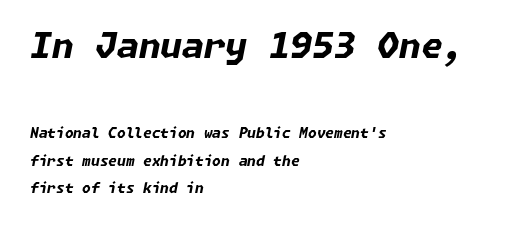
The image shows 35 px bold type, italic (leaning right); set left-aligned, loose line spacing (1.97x), normal letter spacing, not underlined; the first (top) block is 2.5x larger; low stroke contrast and a medium x-height.
